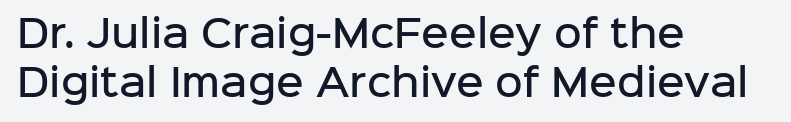
Q: Is the text bold? A: Semi-bold.
Q: Is the text italic (slanted)? A: No, it is upright.
Q: Is the typeface a serif or a sans-serif typeface? A: Sans-serif.
Q: Is the text underlined? A: No.
Q: How is the paragraph aligned? A: Left-aligned.
Q: Is the spacing between letters normal or unusually wide? A: Normal.
Q: Is the spacing between lines tight, normal or loose? A: Normal.
Q: Width (condensed, normal, or wide)? A: Normal.
Q: Stroke contrast? A: Low.
Q: x-height? A: Medium.
Q: Monospaced? A: No.
